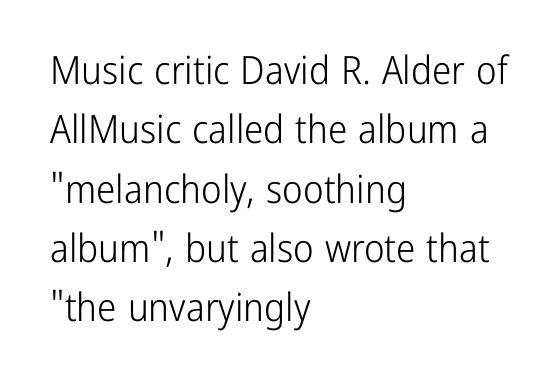
These lines are rendered in a variable-pitch font. Layout note: lines flush left. Successive baselines arrive at the customary interval. Spacing between characters is what you'd get straight out of the box. Ordinary non-slanted type is in use. Only glyphs here, with clear space below each row.
